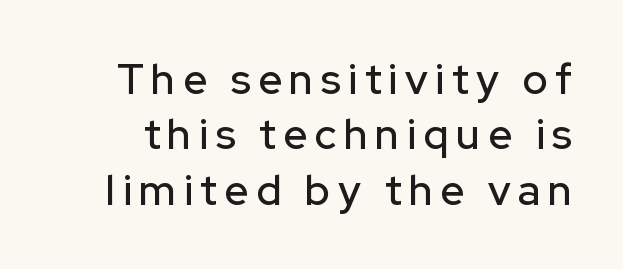
Q: Is the text italic (slanted)? A: No, it is upright.
Q: Is the typeface a serif or a sans-serif typeface? A: Sans-serif.
Q: Is the text underlined? A: No.
Q: Is the spacing between lines tight, normal or loose? A: Normal.
Q: Width (condensed, normal, or wide)? A: Normal.
Q: Stroke contrast? A: Low.
Q: x-height? A: Medium.
Q: Monospaced? A: No.
